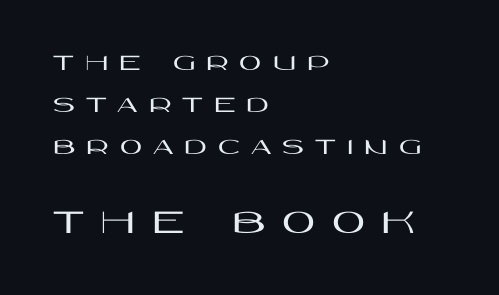
{"serif": "no", "italic": "no", "width": "wide", "stroke_contrast": "high", "x_height": "large", "monospaced": "no", "underline": "no", "align": "left", "line_spacing_ratio": 1.74, "letter_spacing": "wide", "letter_spacing_em": 0.46, "larger_block": "second", "size_ratio": 1.5, "glyph_px": 36}
